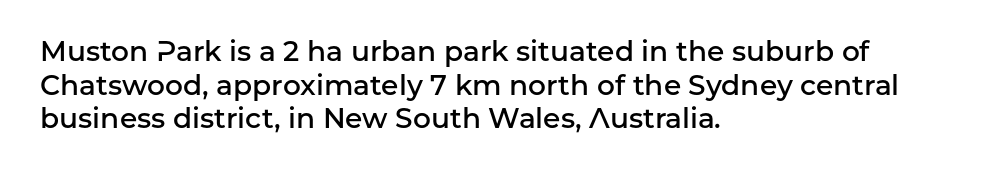
{"serif": "no", "italic": "no", "bold": "semi", "weight": "semibold", "width": "normal", "stroke_contrast": "low", "x_height": "medium", "monospaced": "no", "underline": "no", "align": "left", "line_spacing_ratio": 1.2, "letter_spacing": "normal", "letter_spacing_em": 0.0, "glyph_px": 28}
